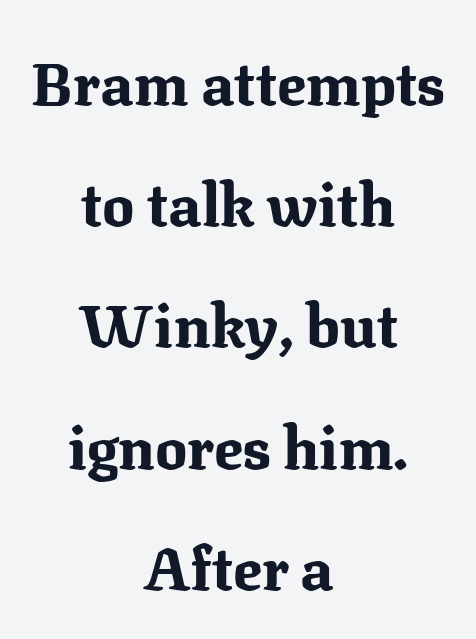
The image shows 60 px bold serif type, upright; set centered, loose line spacing (2.02x), normal letter spacing, not underlined; medium stroke contrast and a medium x-height.
